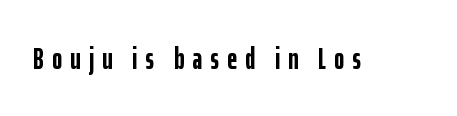
Plain, unruled lines of type. The face used here has the dense, thick strokes of a bold. Here the designer chose a conventional face with non-uniform glyph widths. The specimen reads as upright at a glance. This rendering employs a face without finishing strokes, i.e., a sans-serif. Loose tracking; the words dissolve into strings of separated letters.
